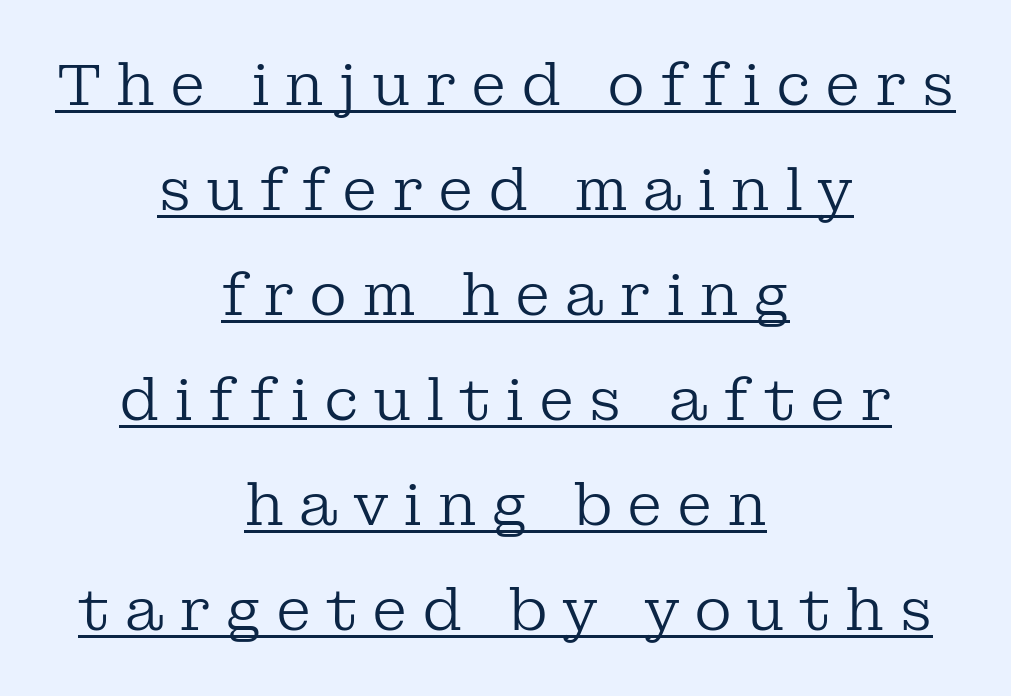
{"serif": "yes", "italic": "no", "bold": "no", "weight": "regular", "width": "normal", "stroke_contrast": "low", "x_height": "medium", "monospaced": "no", "underline": "yes", "align": "center", "line_spacing_ratio": 1.81, "letter_spacing": "wide", "letter_spacing_em": 0.25, "glyph_px": 58}
